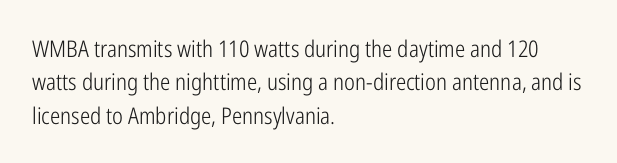
How would I describe the line gaps? Plain and ordinary. Just letters on the line, the space beneath them empty. Alignment: flush left. In terms of posture, this sample is upright.
